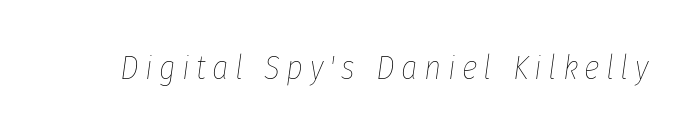
{"italic": "yes", "lean": "right", "slant_degrees": 8, "bold": "no", "weight": "thin", "width": "condensed", "stroke_contrast": "low", "x_height": "medium", "monospaced": "no", "underline": "no", "glyph_px": 33}
